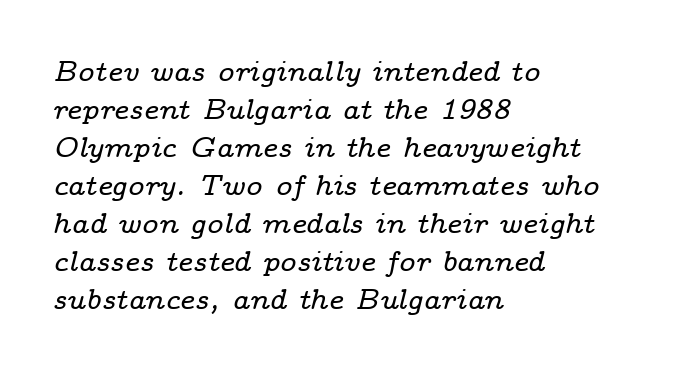
The image shows 28 px wide serif type, italic (leaning right); set left-aligned, normal line spacing (1.36x), normal letter spacing, not underlined; low stroke contrast and a medium x-height.
